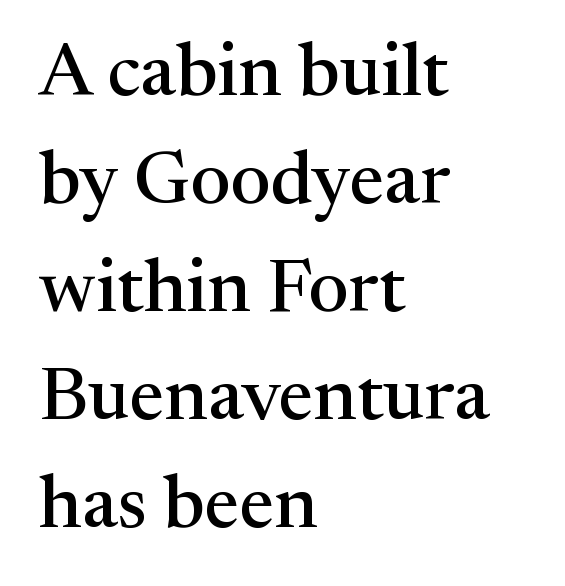
Q: Is the text italic (slanted)? A: No, it is upright.
Q: Is the typeface a serif or a sans-serif typeface? A: Serif.
Q: Is the text underlined? A: No.
Q: How is the paragraph aligned? A: Left-aligned.
Q: Is the spacing between letters normal or unusually wide? A: Normal.
Q: Is the spacing between lines tight, normal or loose? A: Normal.
Q: Width (condensed, normal, or wide)? A: Normal.
Q: Stroke contrast? A: Medium.
Q: x-height? A: Medium.
Q: Monospaced? A: No.
